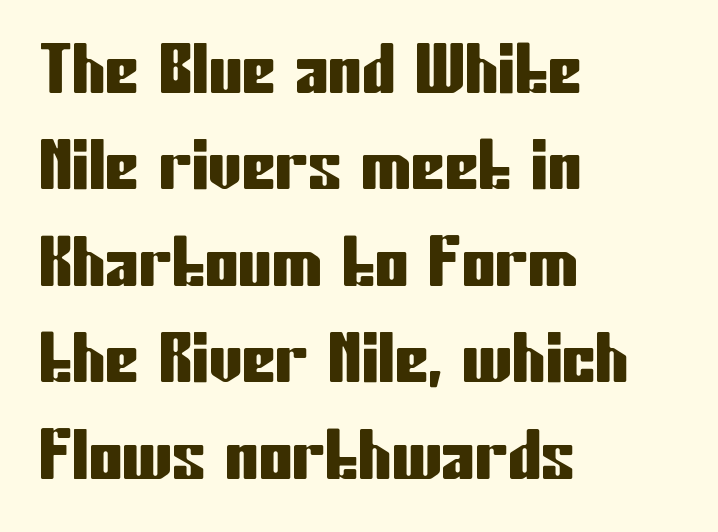
Q: Is the text italic (slanted)? A: No, it is upright.
Q: Is the typeface a serif or a sans-serif typeface? A: Sans-serif.
Q: Is the text underlined? A: No.
Q: How is the paragraph aligned? A: Left-aligned.
Q: Is the spacing between letters normal or unusually wide? A: Normal.
Q: Is the spacing between lines tight, normal or loose? A: Normal.
Q: Width (condensed, normal, or wide)? A: Condensed.
Q: Stroke contrast? A: Low.
Q: x-height? A: Medium.
Q: Monospaced? A: No.
